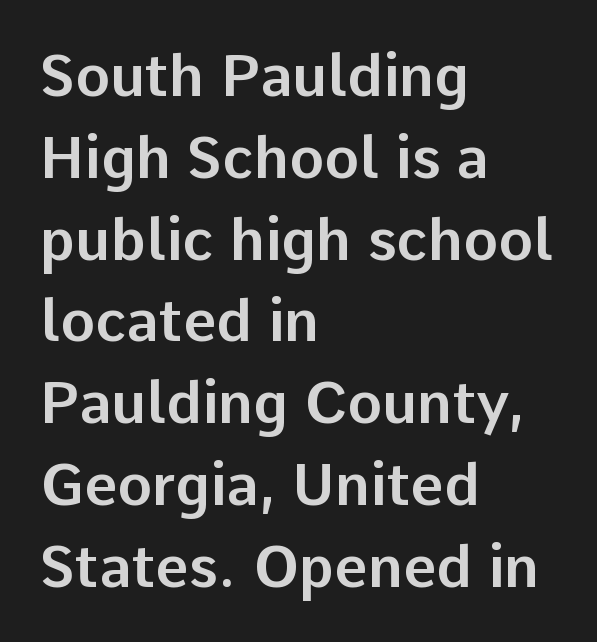
Q: Is the text italic (slanted)? A: No, it is upright.
Q: Is the typeface a serif or a sans-serif typeface? A: Sans-serif.
Q: Is the text underlined? A: No.
Q: How is the paragraph aligned? A: Left-aligned.
Q: Is the spacing between letters normal or unusually wide? A: Normal.
Q: Is the spacing between lines tight, normal or loose? A: Normal.
Q: Width (condensed, normal, or wide)? A: Normal.
Q: Stroke contrast? A: Low.
Q: x-height? A: Medium.
Q: Monospaced? A: No.
